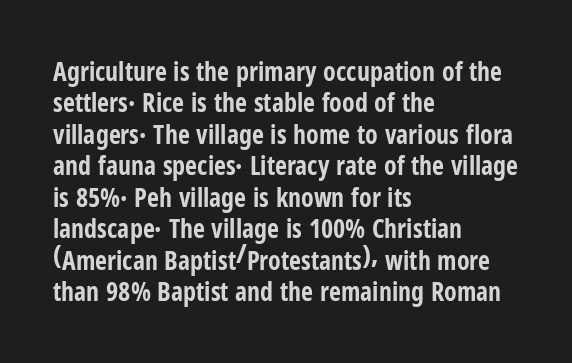
The image shows 26 px bold type, upright; set left-aligned, line spacing 1.21x, normal letter spacing, not underlined.
